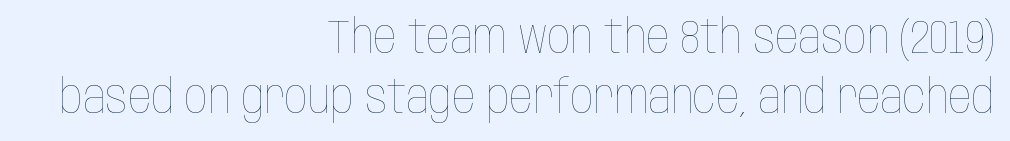
Q: Is the text bold? A: No.
Q: Is the text italic (slanted)? A: No, it is upright.
Q: Is the text underlined? A: No.
Q: How is the paragraph aligned? A: Right-aligned.
Q: Is the spacing between letters normal or unusually wide? A: Normal.
Q: Is the spacing between lines tight, normal or loose? A: Normal.
Q: Width (condensed, normal, or wide)? A: Condensed.
Q: Stroke contrast? A: Low.
Q: x-height? A: Large.
Q: Monospaced? A: No.
